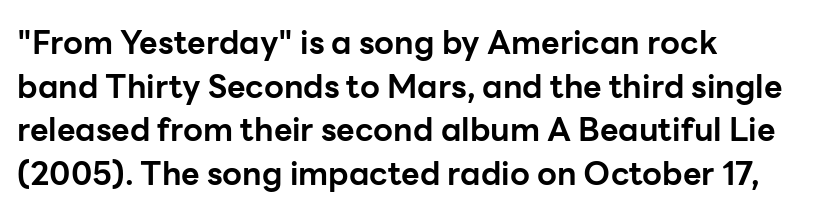
{"serif": "no", "italic": "no", "bold": "yes", "weight": "bold", "width": "normal", "stroke_contrast": "low", "x_height": "medium", "monospaced": "no", "underline": "no", "align": "left", "line_spacing": "normal", "line_spacing_ratio": 1.36, "letter_spacing": "normal", "letter_spacing_em": 0.0, "glyph_px": 32}
